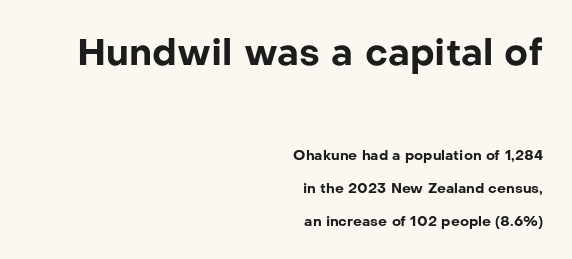
{"serif": "no", "italic": "no", "bold": "yes", "weight": "bold", "width": "normal", "stroke_contrast": "low", "x_height": "medium", "monospaced": "no", "underline": "no", "align": "right", "line_spacing": "loose", "line_spacing_ratio": 2.36, "letter_spacing": "normal", "letter_spacing_em": 0.0, "larger_block": "first", "size_ratio": 2.64, "glyph_px": 37}
